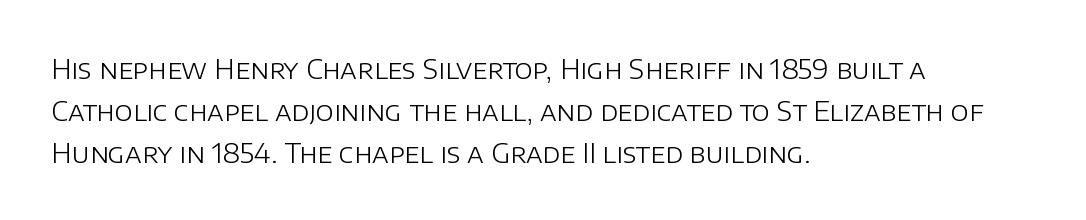
{"italic": "no", "bold": "no", "underline": "no", "align": "left", "line_spacing": "normal", "line_spacing_ratio": 1.55, "letter_spacing": "normal", "letter_spacing_em": 0.0, "glyph_px": 27}
